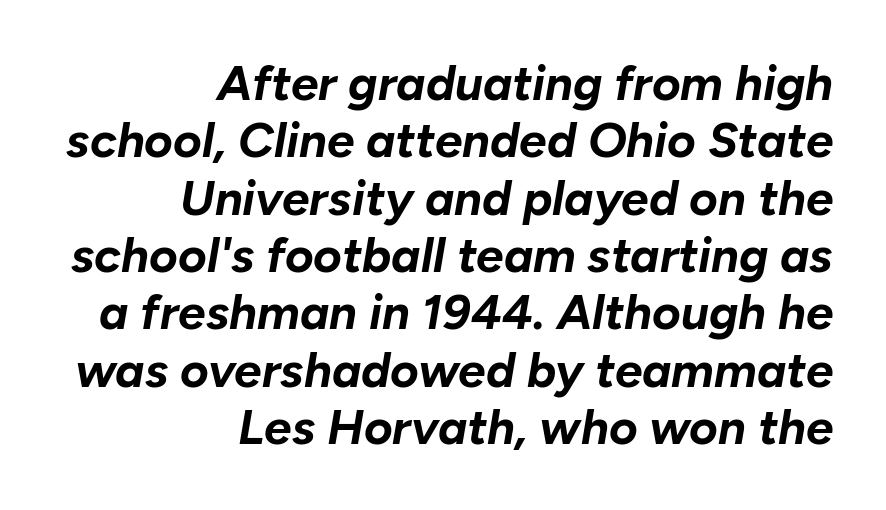
{"italic": "yes", "lean": "right", "slant_degrees": 10, "bold": "yes", "weight": "bold", "width": "normal", "stroke_contrast": "low", "x_height": "medium", "monospaced": "no", "underline": "no", "align": "right", "line_spacing_ratio": 1.17, "letter_spacing": "normal", "letter_spacing_em": 0.0, "glyph_px": 49}
